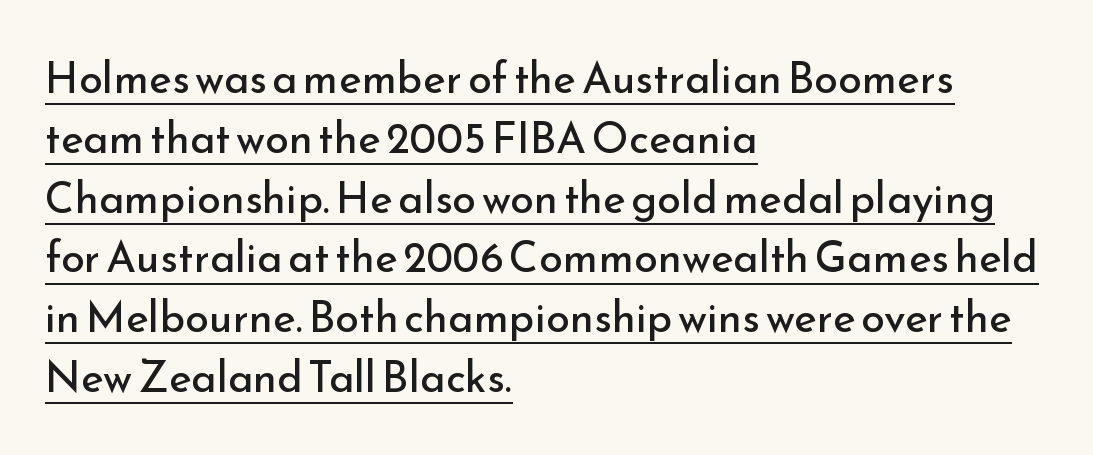
The passage shown has conventional tracking throughout. The characters are drawn with everyday or finer stroke widths. The text block is weighted toward the left margin, trailing off unevenly rightward. Proportional: the letters do not fall into vertical columns. Type style note: lacks serifs. Posture: straight, roman, zero tilt.
